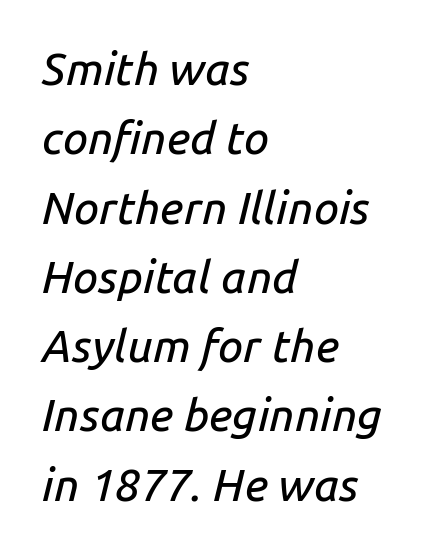
Q: Is the text italic (slanted)? A: Yes, it leans right by about 14 degrees.
Q: Is the text underlined? A: No.
Q: How is the paragraph aligned? A: Left-aligned.
Q: Is the spacing between letters normal or unusually wide? A: Normal.
Q: Is the spacing between lines tight, normal or loose? A: Normal.
Q: Width (condensed, normal, or wide)? A: Normal.
Q: Stroke contrast? A: Low.
Q: x-height? A: Medium.
Q: Monospaced? A: No.
